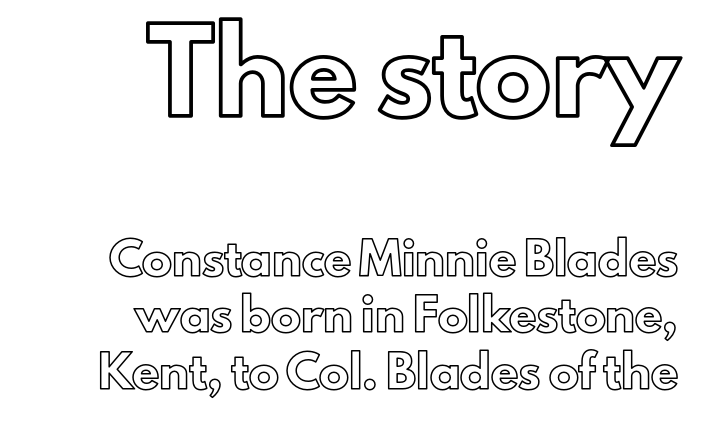
Clear beneath every line of the passage. The gaps between neighbouring characters are ordinary and unremarkable. The typography opts for an upright posture over an oblique one. Visually, the top section dominates because its glyphs are scaled up. Looks like regular typesetting: each glyph gets only the width it needs.
